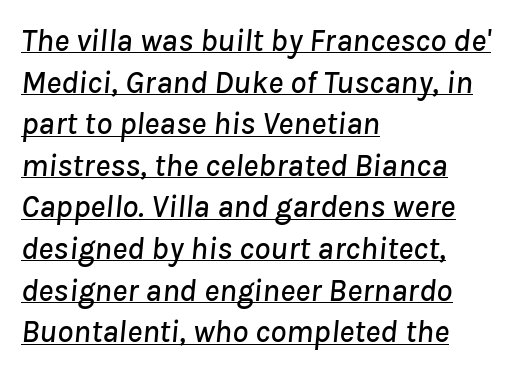
{"italic": "yes", "lean": "right", "slant_degrees": 8, "width": "normal", "stroke_contrast": "low", "x_height": "medium", "monospaced": "no", "underline": "yes", "align": "left", "line_spacing": "normal", "line_spacing_ratio": 1.3, "letter_spacing": "normal", "letter_spacing_em": 0.0, "glyph_px": 32}
